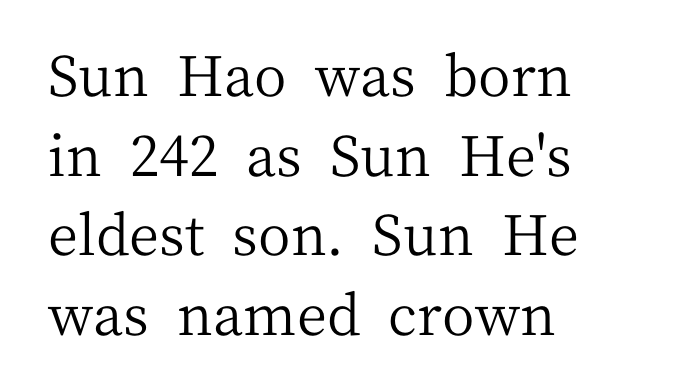
{"serif": "yes", "italic": "no", "bold": "no", "weight": "regular", "width": "normal", "stroke_contrast": "medium", "x_height": "medium", "monospaced": "no", "underline": "no", "align": "left", "line_spacing": "normal", "line_spacing_ratio": 1.42, "letter_spacing": "normal", "letter_spacing_em": 0.0, "glyph_px": 56}
